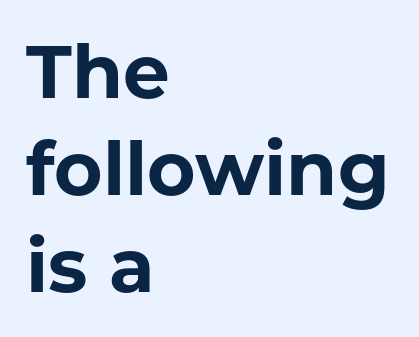
How are the letters spaced? Ordinarily, with no added tracking. Nobody drew a line under any word here. A classic flush-left, rag-right setting is used for this passage. It's the straight-up-and-down kind of type. Note the varied advance widths — an 'i' is clearly narrower than an 'm'.
